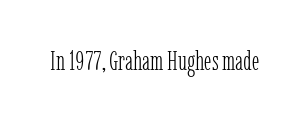
The image shows 27 px text type, upright; set normal letter spacing, not underlined.
